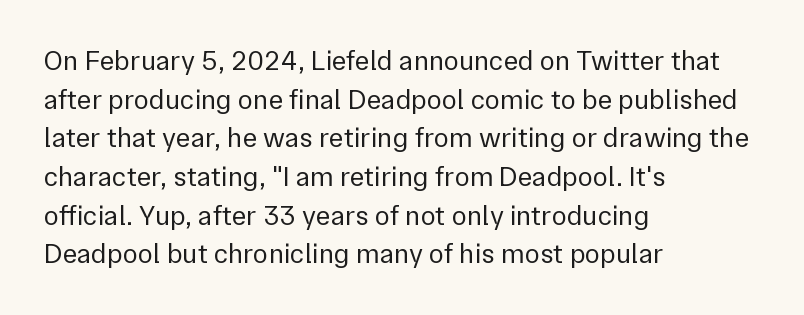
The image shows 28 px regular-weight sans-serif type, upright; set left-aligned, normal line spacing (1.38x), normal letter spacing, not underlined; low stroke contrast and a medium x-height.
